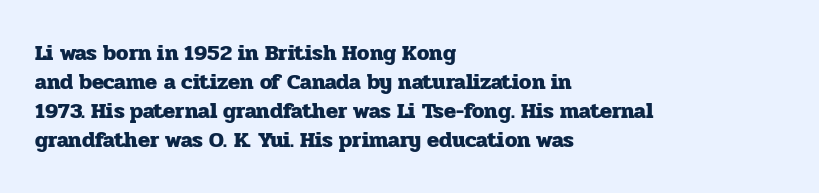
The image shows 22 px bold type, upright; set left-aligned, normal line spacing (1.32x), normal letter spacing, not underlined.
